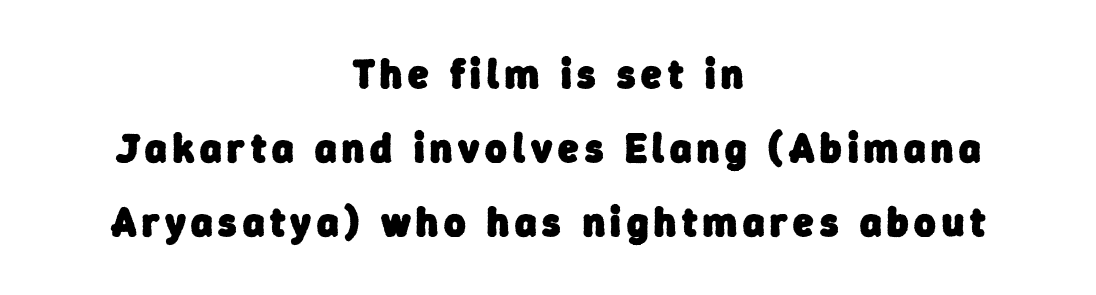
The image shows 41 px heavy sans-serif type; set centered, line spacing 1.8x, not underlined; low stroke contrast and a medium x-height.
